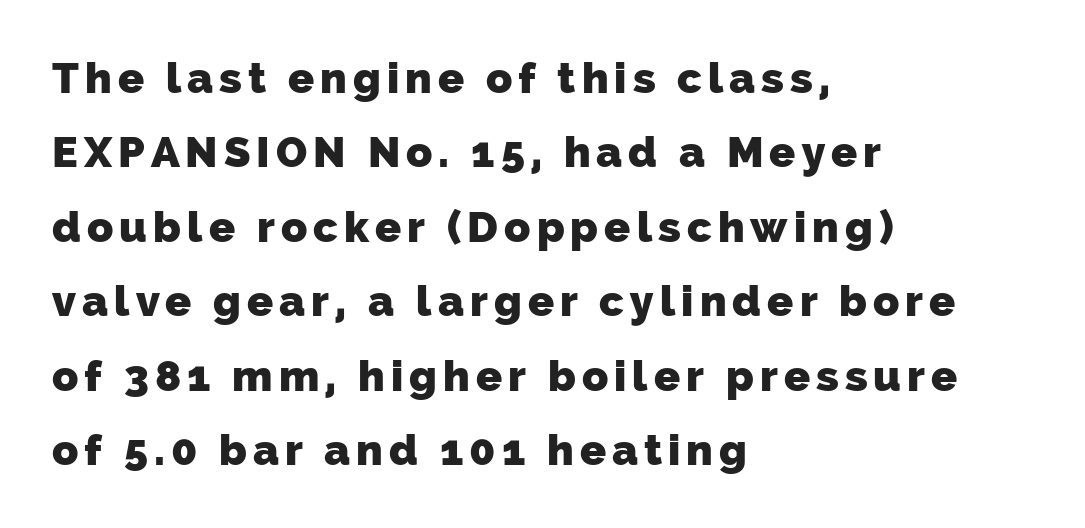
{"serif": "no", "bold": "yes", "weight": "heavy", "width": "normal", "stroke_contrast": "low", "x_height": "medium", "monospaced": "no", "underline": "no", "align": "left", "line_spacing_ratio": 1.73, "glyph_px": 43}
